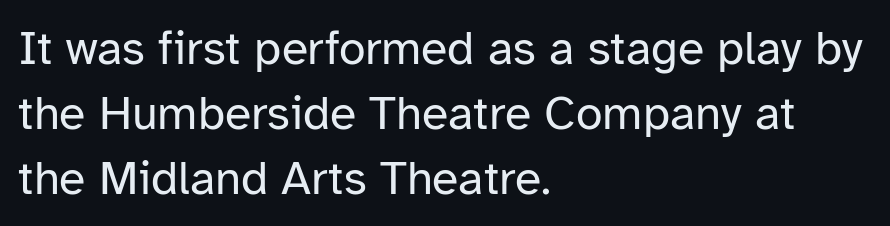
The image shows 48 px regular-weight sans-serif type, upright; set left-aligned, normal line spacing (1.35x), normal letter spacing, not underlined; low stroke contrast and a medium x-height.
